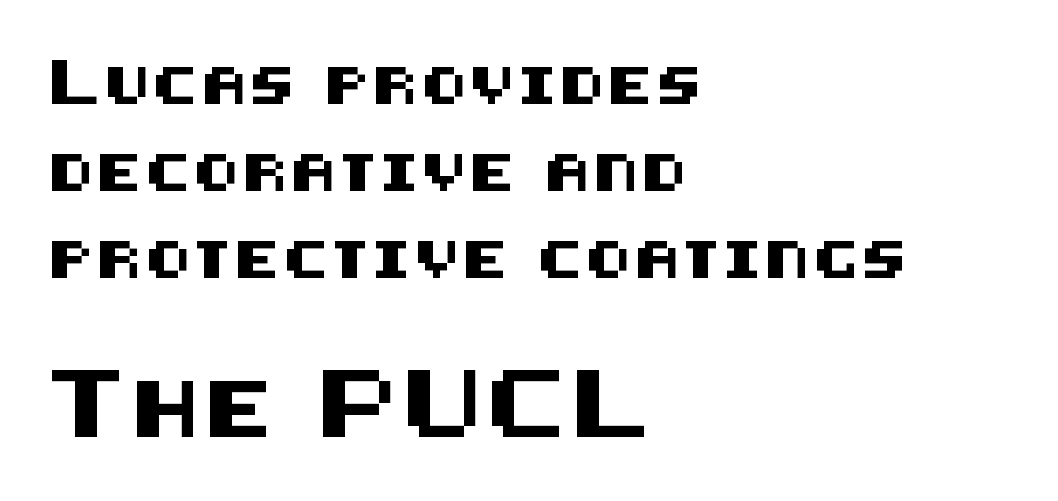
Only glyphs here, with clear space below each row. Horizontal alignment here is leftward, the default for most running prose. Style check: upright. Regarding leading, the lines here are spaced well apart. Scale increases going downward across the two blocks.
